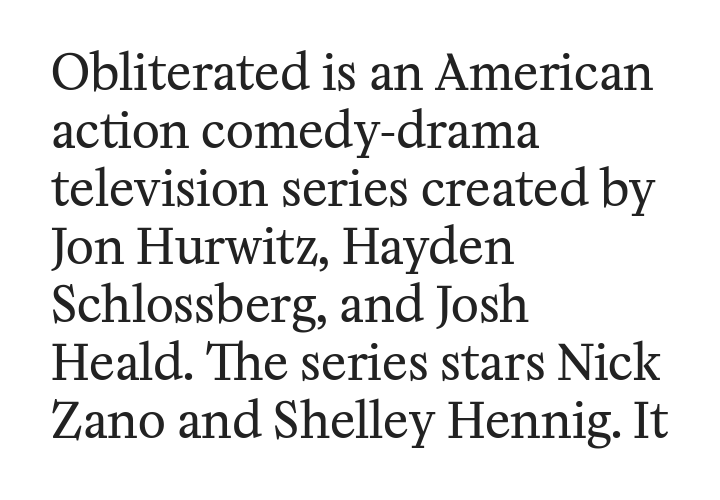
The image shows 48 px regular-weight serif type, upright; set left-aligned, line spacing 1.21x, normal letter spacing, not underlined; medium stroke contrast and a medium x-height.
